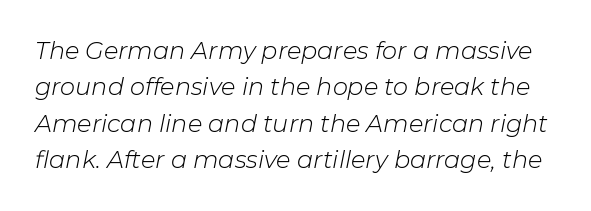
How are the letters spaced? Ordinarily, with no added tracking. Each new line begins a customary step beneath the previous one. No word sits above an underline. The letters look calm and open, with moderate or lighter stems. In terms of posture, this sample is oblique.
